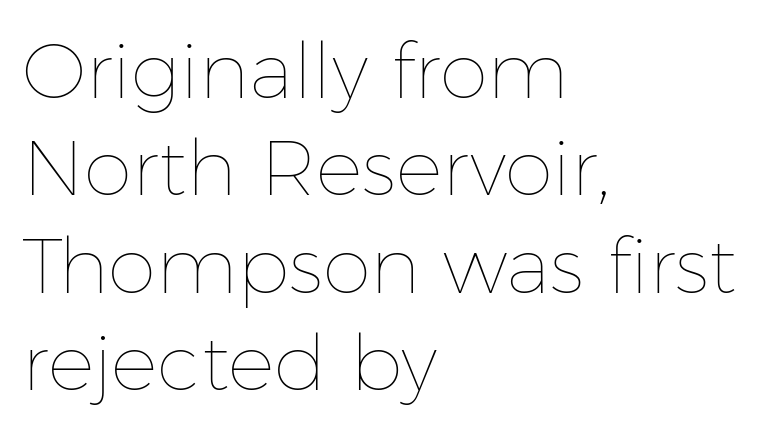
{"italic": "no", "bold": "no", "weight": "thin", "width": "normal", "stroke_contrast": "low", "x_height": "medium", "monospaced": "no", "underline": "no", "align": "left", "line_spacing": "normal", "line_spacing_ratio": 1.25, "letter_spacing": "normal", "letter_spacing_em": 0.0, "glyph_px": 78}
